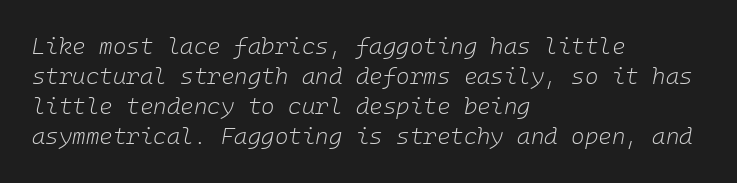
The image shows 23 px text type, italic (leaning right); set left-aligned, normal line spacing (1.31x), normal letter spacing, not underlined.
